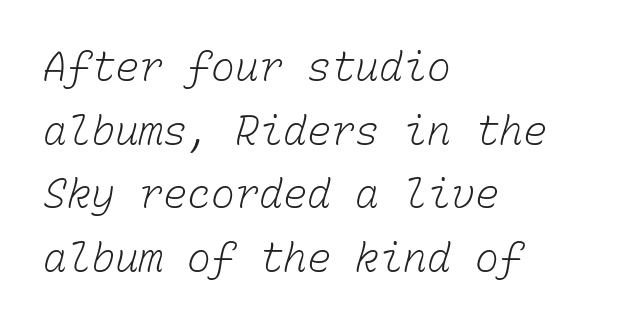
Do the characters align in a grid? Yes, the font is monospaced. Words appear dense and cohesive because spacing is normal. Is the stroke heavy? The answer is a plain regular-or-lighter. What's the leading like? Ordinary, nothing unusual. Descenders are the only things crossing below the line.
